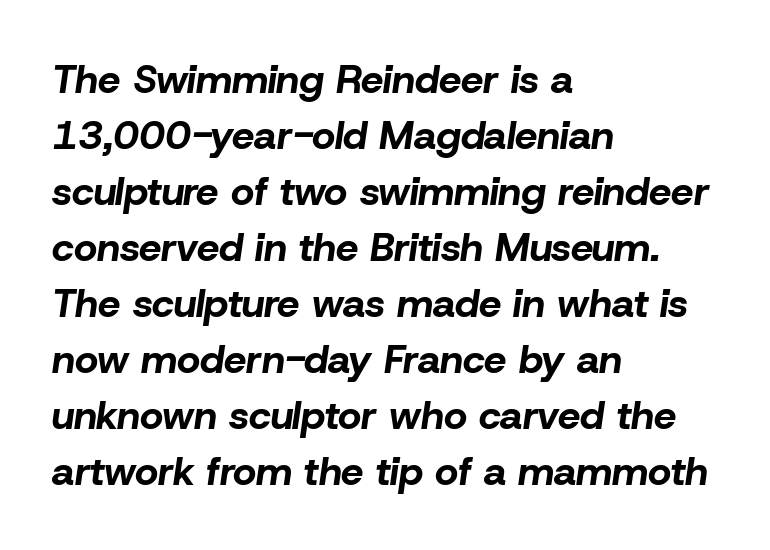
Leftover space on each line is placed entirely after the last word. These lines keep a tight, regular rhythm from letter to letter. Leading matches the norm, producing a regular column. Yep, that's italic — everything's leaning. Do the characters align in a grid? No, the font is proportional. Each glyph is drawn with heavy, bold strokes.
